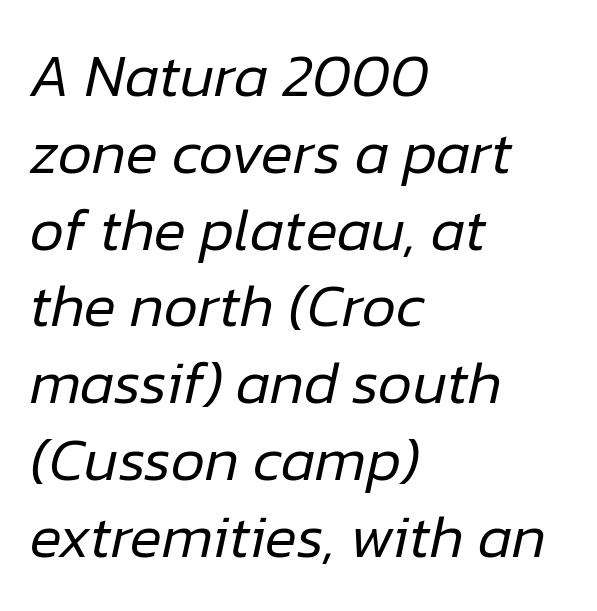
Default kerning and tracking; the words read as compact shapes. A student would call this left alignment; a typographer would say flush left, rag right. Weight: regular or lighter. Normally led — the rows are evenly, conventionally spaced. Descender tails drop into unmarked territory.
